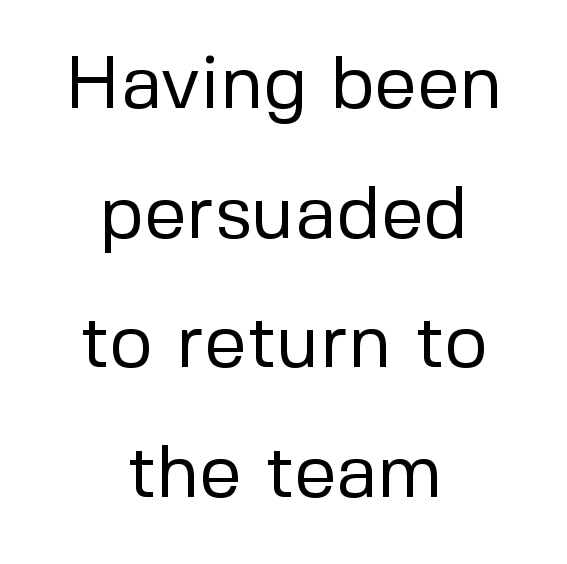
Q: Is the text bold? A: No.
Q: Is the text italic (slanted)? A: No, it is upright.
Q: Is the typeface a serif or a sans-serif typeface? A: Sans-serif.
Q: Is the text underlined? A: No.
Q: How is the paragraph aligned? A: Centered.
Q: Is the spacing between letters normal or unusually wide? A: Normal.
Q: Width (condensed, normal, or wide)? A: Normal.
Q: Stroke contrast? A: Low.
Q: x-height? A: Medium.
Q: Monospaced? A: No.
